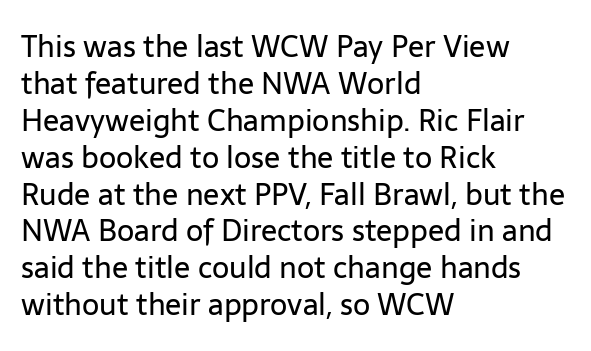
The image shows 30 px regular-weight sans-serif type, upright; set left-aligned, line spacing 1.23x, normal letter spacing, not underlined; low stroke contrast and a medium x-height.
